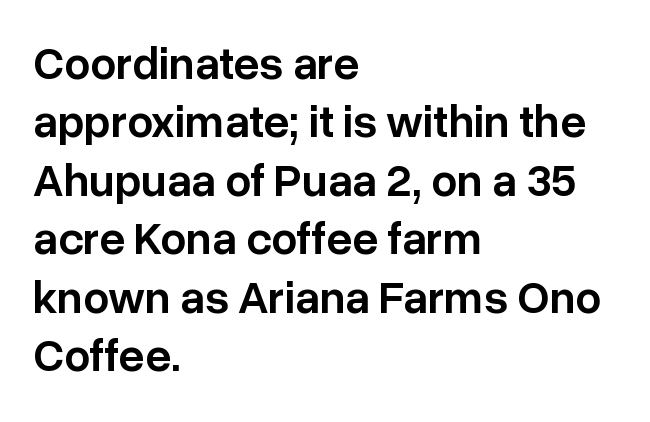
Slightly chunky letters — semibold, I'd say, not full bold. Regarding leading, the lines here are spaced in the standard way. Think of a printed novel: that variable character pitch is what you see here. Quick note: not italic, upright. Descenders are the only things crossing below the line. Standard letterfit; no display-style spreading of the glyphs.
